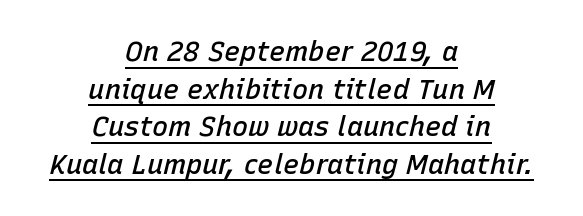
Q: Is the text bold? A: Semi-bold.
Q: Is the text italic (slanted)? A: Yes, it leans right by about 15 degrees.
Q: Is the text underlined? A: Yes.
Q: How is the paragraph aligned? A: Centered.
Q: Is the spacing between letters normal or unusually wide? A: Normal.
Q: Is the spacing between lines tight, normal or loose? A: Normal.
